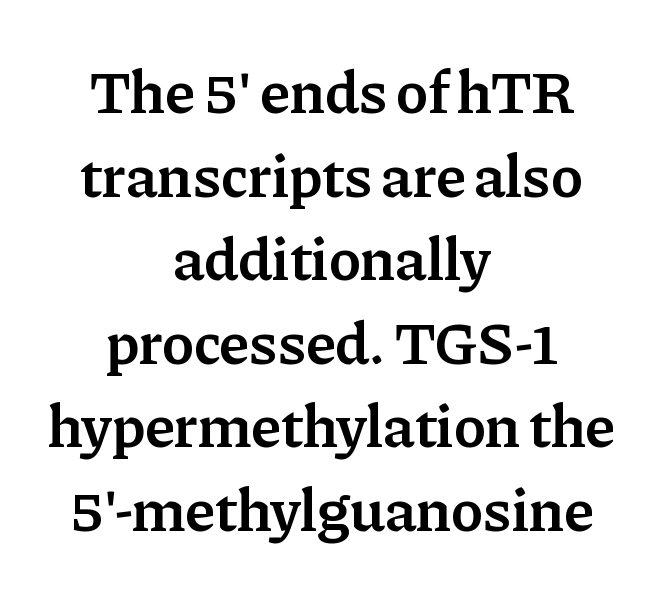
The image shows 61 px semibold serif type, upright; set centered, normal line spacing (1.37x), normal letter spacing, not underlined; low stroke contrast and a medium x-height.
